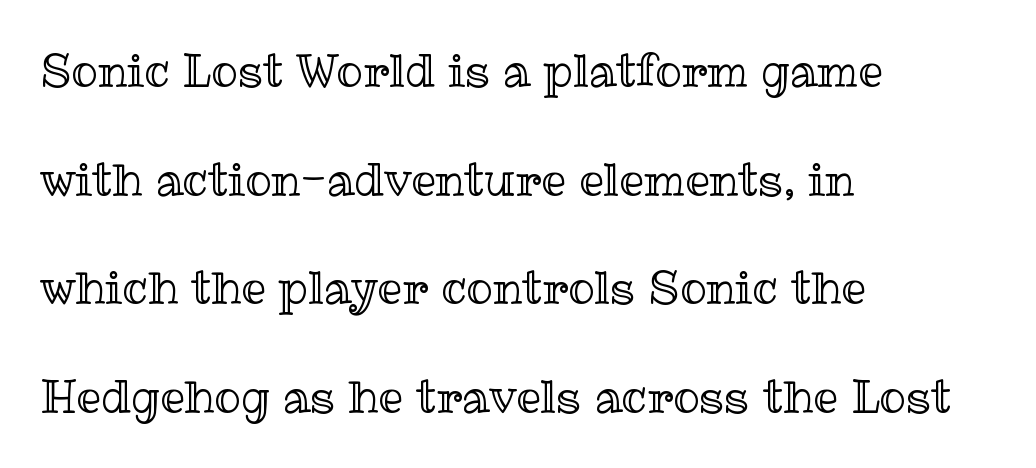
The image shows 44 px text type, upright; set left-aligned, loose line spacing (2.47x), normal letter spacing, not underlined; a medium x-height.
